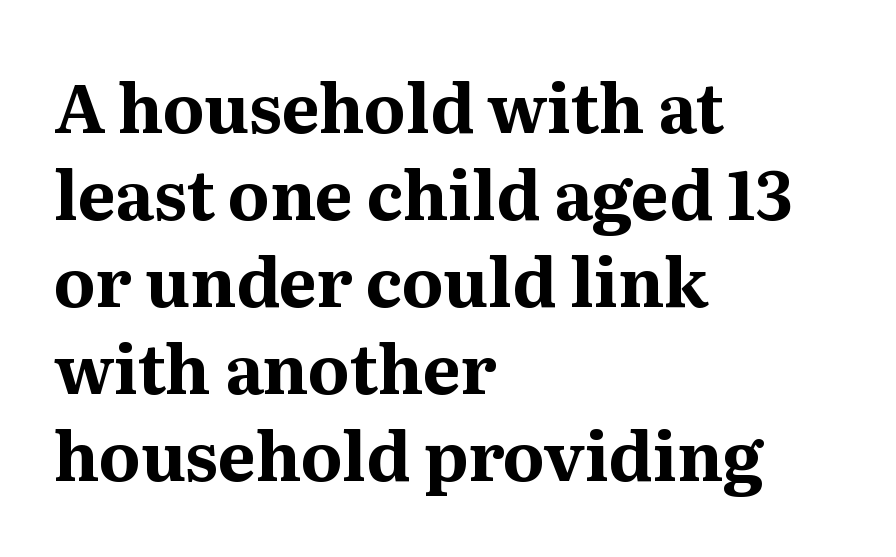
The designer left line spacing at the default. What weight is shown? A full bold with thick strokes. Where is the straight margin? On the left. The specimen omits any rule beneath the text block's lines.
